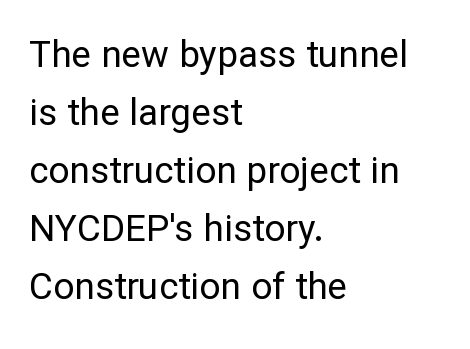
Q: Is the text bold? A: No.
Q: Is the text italic (slanted)? A: No, it is upright.
Q: Is the typeface a serif or a sans-serif typeface? A: Sans-serif.
Q: Is the text underlined? A: No.
Q: How is the paragraph aligned? A: Left-aligned.
Q: Is the spacing between letters normal or unusually wide? A: Normal.
Q: Is the spacing between lines tight, normal or loose? A: Normal.
Q: Width (condensed, normal, or wide)? A: Normal.
Q: Stroke contrast? A: Low.
Q: x-height? A: Medium.
Q: Monospaced? A: No.
